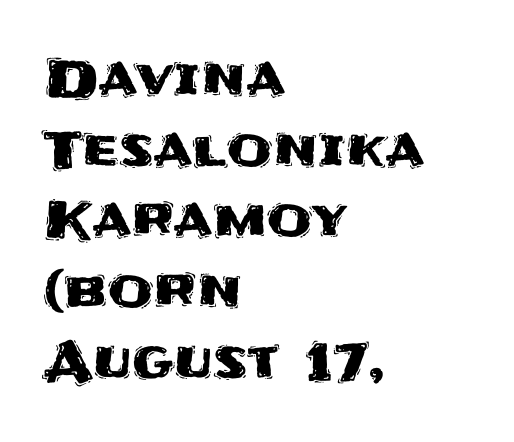
{"serif": "no", "italic": "no", "width": "normal", "stroke_contrast": "medium", "x_height": "large", "monospaced": "no", "underline": "no", "align": "left", "line_spacing": "normal", "line_spacing_ratio": 1.36, "letter_spacing": "normal", "letter_spacing_em": 0.0, "glyph_px": 52}
